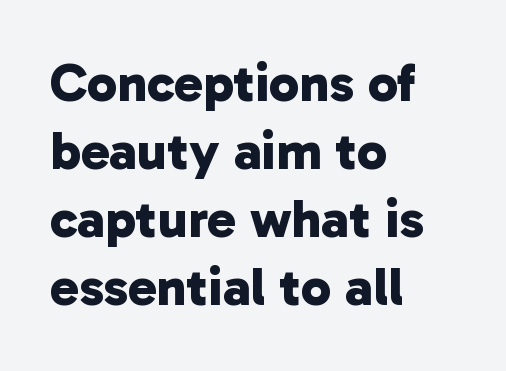
Check under the words: just untouched page. A typesetter would call this leading conventional body-copy spacing. Where is the straight margin? On the left. The passage shown is typeset with a sans-serif family. Proportional: the letters do not fall into vertical columns. Nobody touched the tracking dial on this one.
